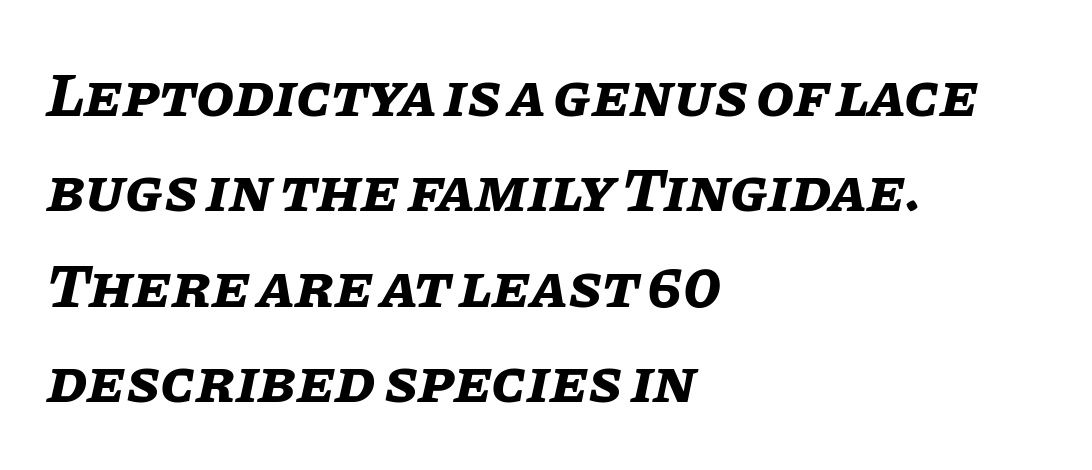
{"italic": "yes", "lean": "right", "slant_degrees": 11, "bold": "yes", "weight": "bold", "width": "normal", "stroke_contrast": "low", "x_height": "large", "monospaced": "no", "underline": "no", "align": "left", "line_spacing": "normal", "line_spacing_ratio": 1.54, "letter_spacing": "normal", "letter_spacing_em": 0.0, "glyph_px": 62}
